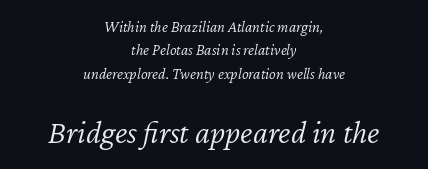
Q: Is the text bold? A: No.
Q: Is the text italic (slanted)? A: Yes, it leans right by about 12 degrees.
Q: Is the text underlined? A: No.
Q: How is the paragraph aligned? A: Centered.
Q: Is the spacing between letters normal or unusually wide? A: Normal.
Q: Is the spacing between lines tight, normal or loose? A: Normal.
Q: Which block of text is set in a larger size, the first (top) or the second (bottom)? A: The second (bottom) one.
Q: Width (condensed, normal, or wide)? A: Normal.
Q: Stroke contrast? A: Low.
Q: x-height? A: Medium.
Q: Monospaced? A: No.
